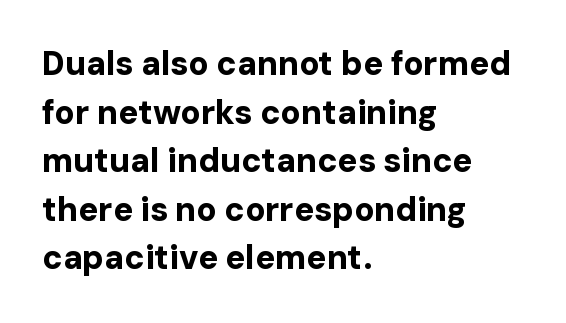
Note: no serifs on the glyphs. The letters stand straight up with perfectly vertical stems. Weight check: bold — yes, fully. The letters advance in unequal steps, a hallmark of proportional type.
